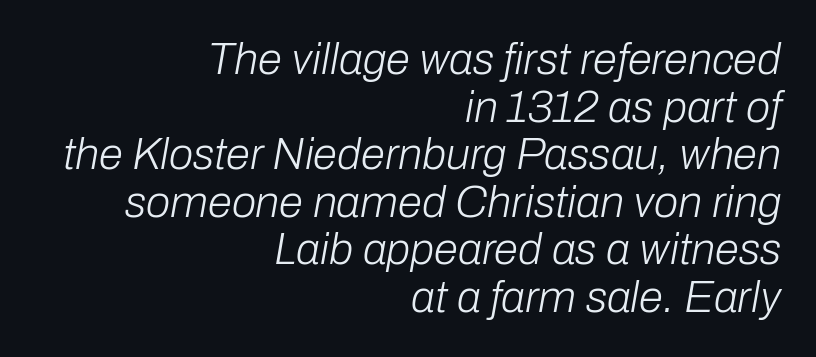
Q: Is the text bold? A: No.
Q: Is the text italic (slanted)? A: Yes, it leans right by about 10 degrees.
Q: Is the text underlined? A: No.
Q: How is the paragraph aligned? A: Right-aligned.
Q: Is the spacing between letters normal or unusually wide? A: Normal.
Q: Is the spacing between lines tight, normal or loose? A: Tight.
Q: Width (condensed, normal, or wide)? A: Normal.
Q: Stroke contrast? A: Low.
Q: x-height? A: Medium.
Q: Monospaced? A: No.
